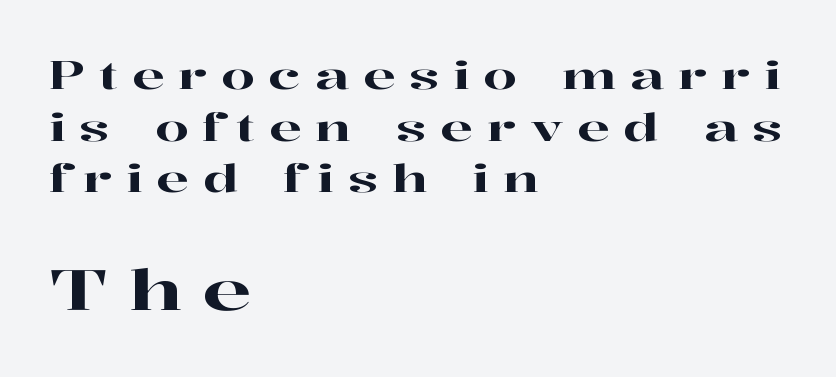
The image shows 57 px wide serif type, upright; set left-aligned, normal line spacing (1.36x), unusually wide letter spacing (+0.37 em), not underlined; the second (bottom) block is 1.5x larger; high stroke contrast and a medium x-height.
